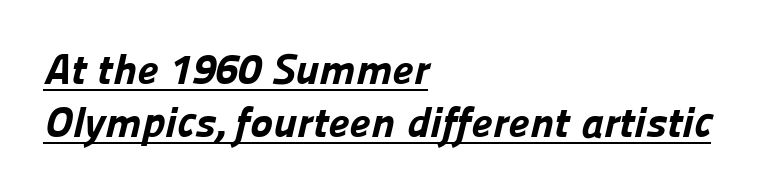
All the whitespace from short lines collects on the right. The letters advance in unequal steps, a hallmark of proportional type. Like a heading marked for emphasis, these lines bear an underscore. Serif or sans? Sans — the stroke terminals are bare.
